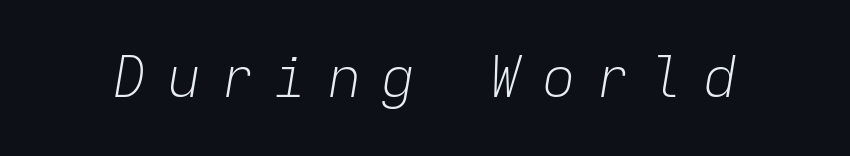
You could only call the tracking loose — the letters float apart. Spacing verdict: monospaced, one width for all characters. Stem width sits at or under what a default text font uses. Has an underline been added? It has not. These lines were composed using italics.
